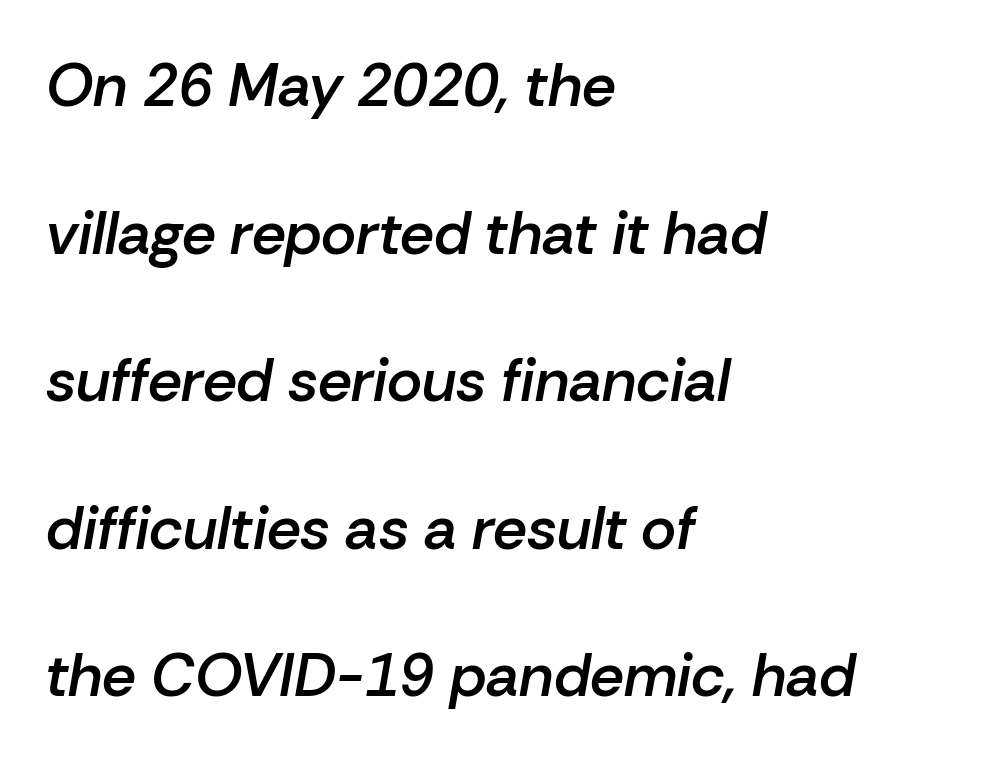
Q: Is the text bold? A: Semi-bold.
Q: Is the text italic (slanted)? A: Yes, it leans right by about 10 degrees.
Q: Is the text underlined? A: No.
Q: How is the paragraph aligned? A: Left-aligned.
Q: Is the spacing between letters normal or unusually wide? A: Normal.
Q: Is the spacing between lines tight, normal or loose? A: Loose.
Q: Width (condensed, normal, or wide)? A: Normal.
Q: Stroke contrast? A: Low.
Q: x-height? A: Medium.
Q: Monospaced? A: No.
